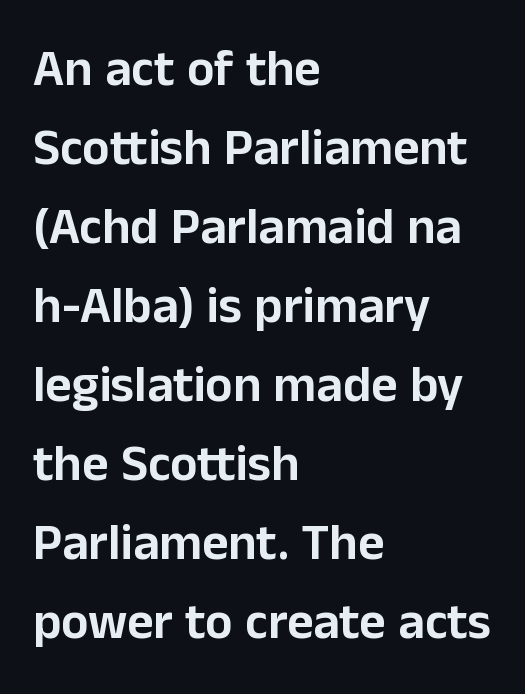
The type is set solid horizontally, with unmodified tracking. Serif or sans? Sans — the stroke terminals are bare. Words float on clear page, feet unadorned. In CSS terms this would be text-align: left. The face used here is proportionally spaced, like ordinary book or web type. Vertical spacing — default.
